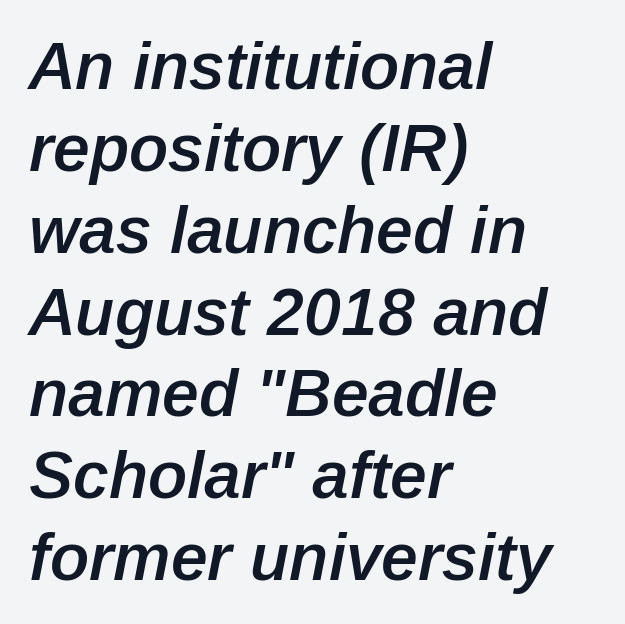
Q: Is the text bold? A: Semi-bold.
Q: Is the text italic (slanted)? A: Yes, it leans right by about 12 degrees.
Q: Is the text underlined? A: No.
Q: How is the paragraph aligned? A: Left-aligned.
Q: Is the spacing between letters normal or unusually wide? A: Normal.
Q: Width (condensed, normal, or wide)? A: Normal.
Q: Stroke contrast? A: Low.
Q: x-height? A: Medium.
Q: Monospaced? A: No.
